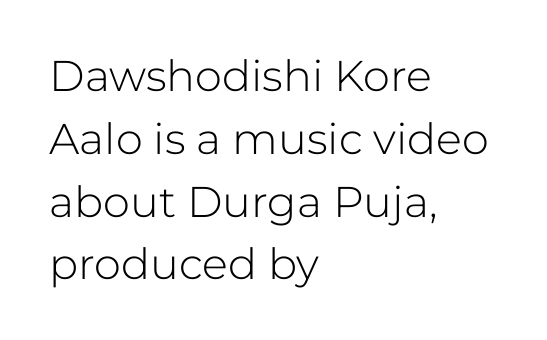
{"serif": "no", "italic": "no", "bold": "no", "weight": "light", "width": "normal", "stroke_contrast": "low", "x_height": "medium", "monospaced": "no", "underline": "no", "align": "left", "line_spacing": "normal", "line_spacing_ratio": 1.46, "letter_spacing": "normal", "letter_spacing_em": 0.0, "glyph_px": 43}
